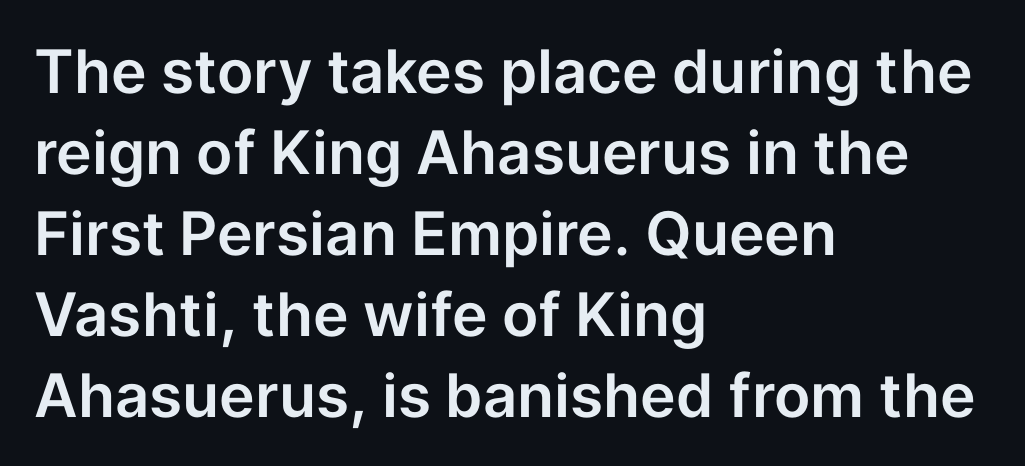
{"serif": "no", "italic": "no", "width": "normal", "stroke_contrast": "low", "x_height": "medium", "monospaced": "no", "underline": "no", "align": "left", "line_spacing": "normal", "line_spacing_ratio": 1.35, "letter_spacing": "normal", "letter_spacing_em": 0.0, "glyph_px": 60}
